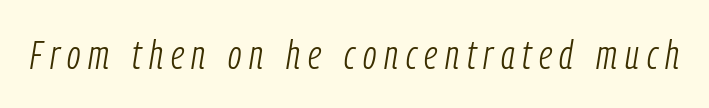
Q: Is the text bold? A: No.
Q: Is the text italic (slanted)? A: Yes, it leans right by about 9 degrees.
Q: Is the text underlined? A: No.
Q: Width (condensed, normal, or wide)? A: Condensed.
Q: Stroke contrast? A: Low.
Q: x-height? A: Medium.
Q: Monospaced? A: No.
